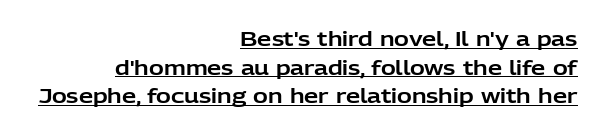
{"italic": "no", "underline": "yes", "align": "right", "line_spacing": "normal", "line_spacing_ratio": 1.43, "letter_spacing": "normal", "letter_spacing_em": 0.0, "glyph_px": 20}
